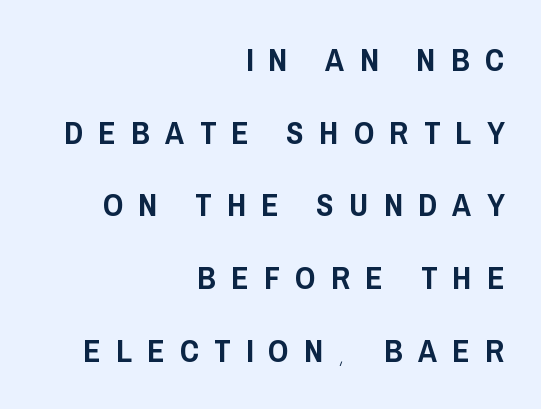
{"serif": "no", "italic": "no", "width": "condensed", "stroke_contrast": "low", "x_height": "large", "monospaced": "no", "underline": "no", "align": "right", "line_spacing": "loose", "line_spacing_ratio": 2.27, "letter_spacing": "wide", "letter_spacing_em": 0.48, "glyph_px": 32}
